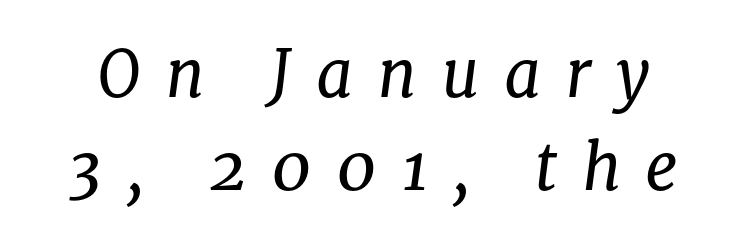
Check under the words: just untouched page. Look at the bottom of the vertical strokes: they flare into serifs here. Line spacing here is normal. The passage shown is typed in a proportional face where columns would drift. The face used here is rendered with a markedly widened letterfit. Counters stay open thanks to moderate or lighter strokes.
